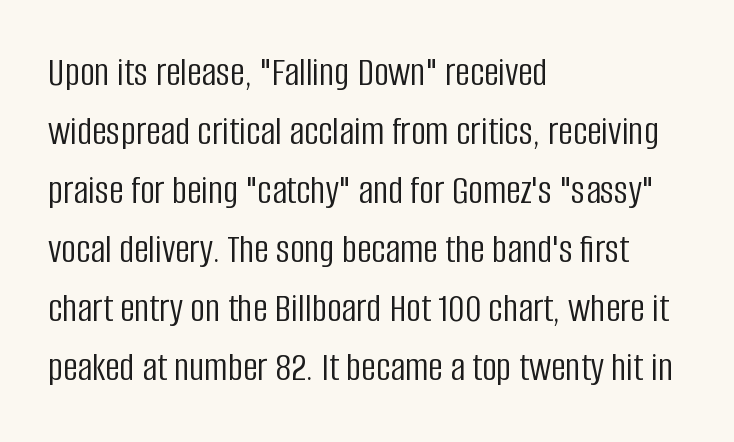
The image shows 41 px light, condensed sans-serif type, upright; set left-aligned, normal line spacing (1.44x), normal letter spacing, not underlined; low stroke contrast and a large x-height.
